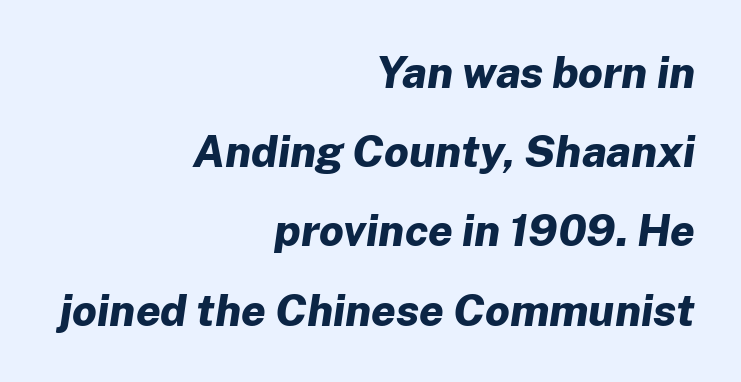
{"italic": "yes", "lean": "right", "slant_degrees": 8, "bold": "yes", "weight": "bold", "width": "normal", "stroke_contrast": "low", "x_height": "medium", "monospaced": "no", "underline": "no", "align": "right", "line_spacing_ratio": 1.8, "letter_spacing": "normal", "letter_spacing_em": 0.0, "glyph_px": 44}
